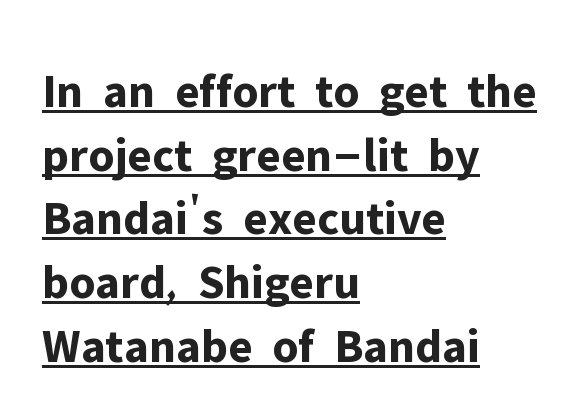
The image shows 49 px bold sans-serif type, upright; set left-aligned, normal line spacing (1.3x), normal letter spacing, underlined; low stroke contrast and a medium x-height.
